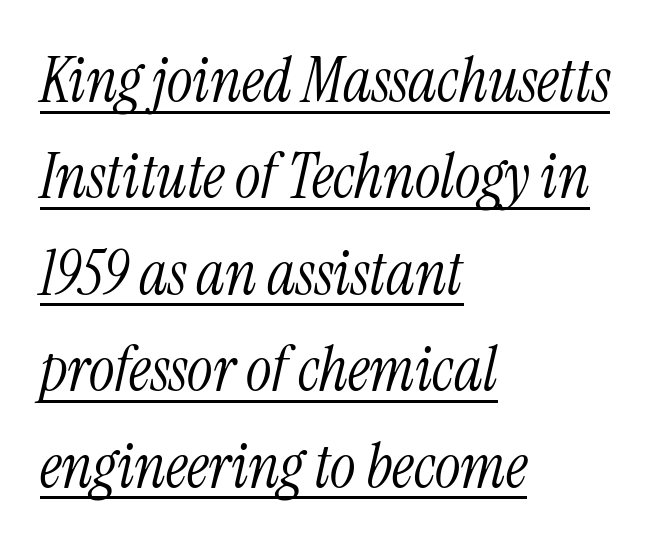
The image shows 61 px light, condensed serif type, italic (leaning right); set left-aligned, normal line spacing (1.58x), normal letter spacing, underlined; medium stroke contrast and a medium x-height.
